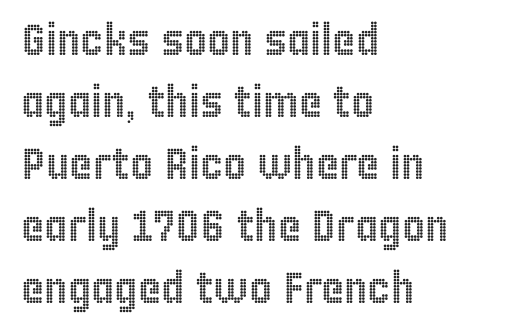
The image shows 44 px condensed type, upright; set left-aligned, normal line spacing (1.41x), normal letter spacing, not underlined; a large x-height.
